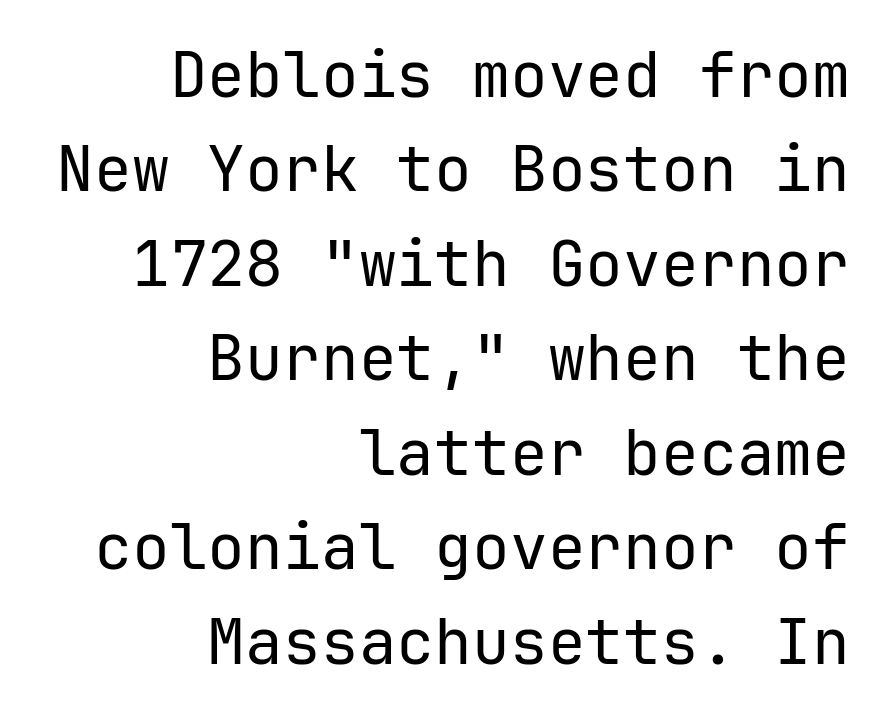
Beneath every word, the page is bare. Nothing unusual about the tracking: characters are spaced as the font intends. The strokes carry an ordinary text weight at most. Typographically, this falls in the sans-serif category. Note the uniform advance width — an 'i' takes as much space as an 'm'. Tall strokes in this sample are plumb rather than angled.
